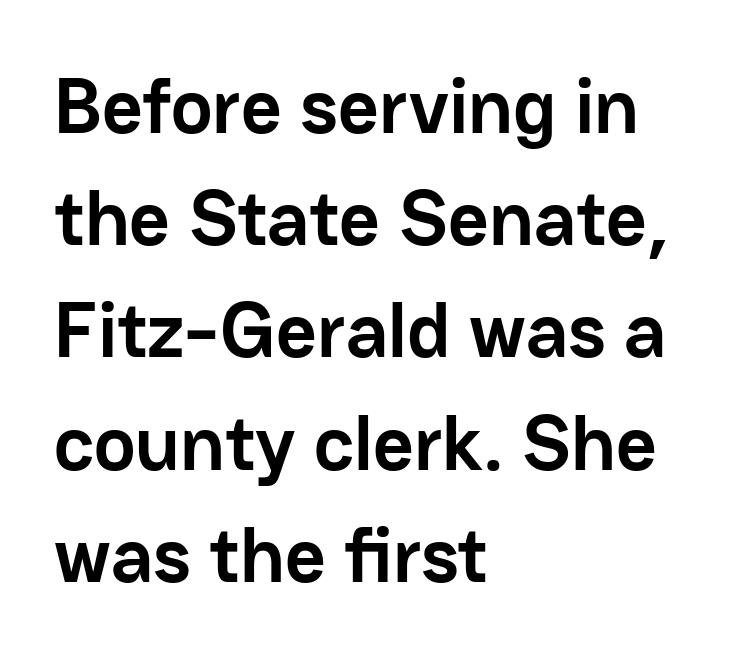
Each new line begins a customary step beneath the previous one. Look at the bottom of the vertical strokes: they stop flat, with no serifs. Is the letter spacing exaggerated? No — it looks like the ordinary default. The rendering uses a bold face; every stroke is thick and dark. Is this a fixed-width face? No — the glyphs have proportional, varying widths. Line starts are locked; line ends wander.
